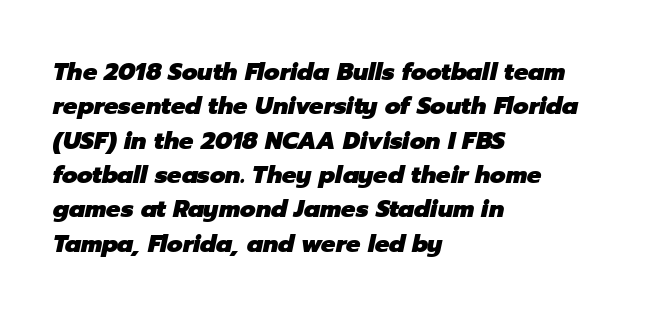
Lines of text with bare space underneath. The lines are quadded left. The rendering uses a moderate line-height, typical for paragraphs. Is the type slanted? Yes — the strokes lean at a clear angle. Tracking value appears to be zero — textbook default spacing. The sample has been set heavy, in full bold.
